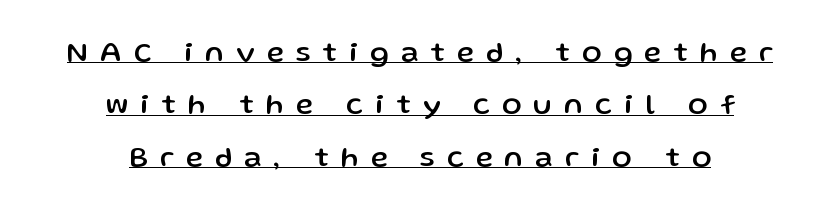
{"serif": "no", "italic": "no", "width": "normal", "stroke_contrast": "low", "x_height": "medium", "monospaced": "no", "underline": "yes", "align": "center", "line_spacing_ratio": 1.81, "letter_spacing": "wide", "letter_spacing_em": 0.42, "glyph_px": 29}
